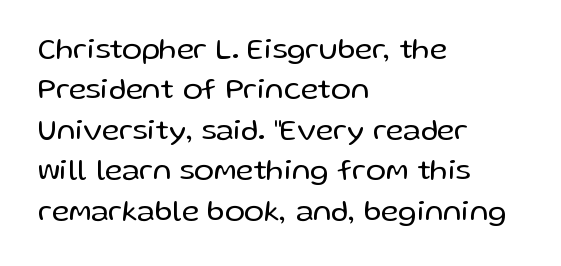
Q: Is the text bold? A: No.
Q: Is the text italic (slanted)? A: No, it is upright.
Q: Is the typeface a serif or a sans-serif typeface? A: Sans-serif.
Q: Is the text underlined? A: No.
Q: How is the paragraph aligned? A: Left-aligned.
Q: Is the spacing between letters normal or unusually wide? A: Normal.
Q: Is the spacing between lines tight, normal or loose? A: Normal.
Q: Width (condensed, normal, or wide)? A: Normal.
Q: Stroke contrast? A: Low.
Q: x-height? A: Medium.
Q: Monospaced? A: No.
